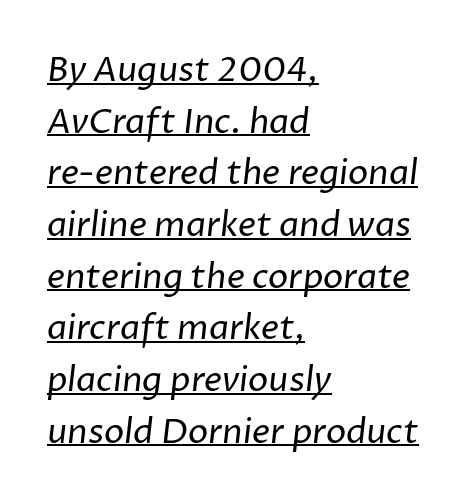
Typographically, this falls in the sans-serif category. The typesetter has applied underlining to the passage shown. Is this a fixed-width face? No — the glyphs have proportional, varying widths. Does the copy run flush right? No — it runs flush left.
